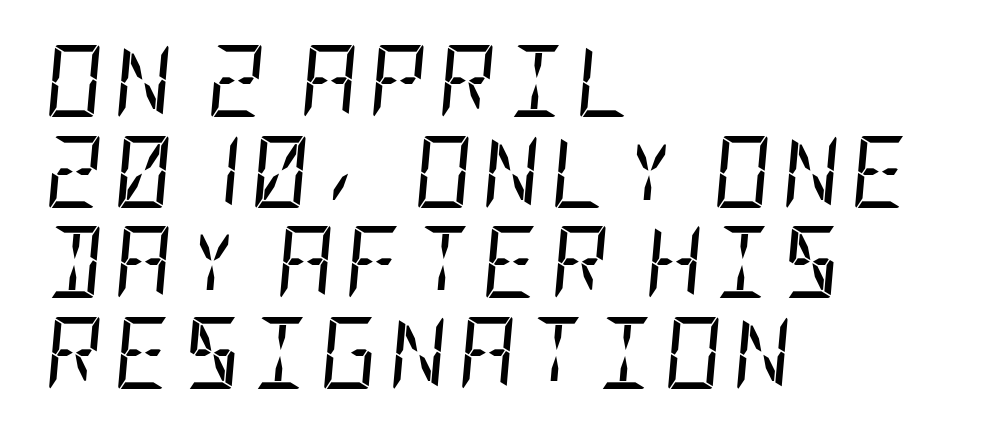
{"italic": "yes", "lean": "right", "slant_degrees": 5, "bold": "no", "weight": "regular", "width": "condensed", "stroke_contrast": "low", "x_height": "large", "underline": "no", "align": "left", "line_spacing": "normal", "line_spacing_ratio": 1.26, "glyph_px": 72}
